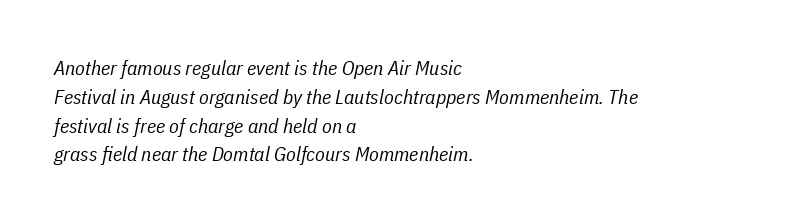
Q: Is the text bold? A: No.
Q: Is the text italic (slanted)? A: Yes, it leans right by about 11 degrees.
Q: Is the text underlined? A: No.
Q: How is the paragraph aligned? A: Left-aligned.
Q: Is the spacing between letters normal or unusually wide? A: Normal.
Q: Is the spacing between lines tight, normal or loose? A: Normal.
